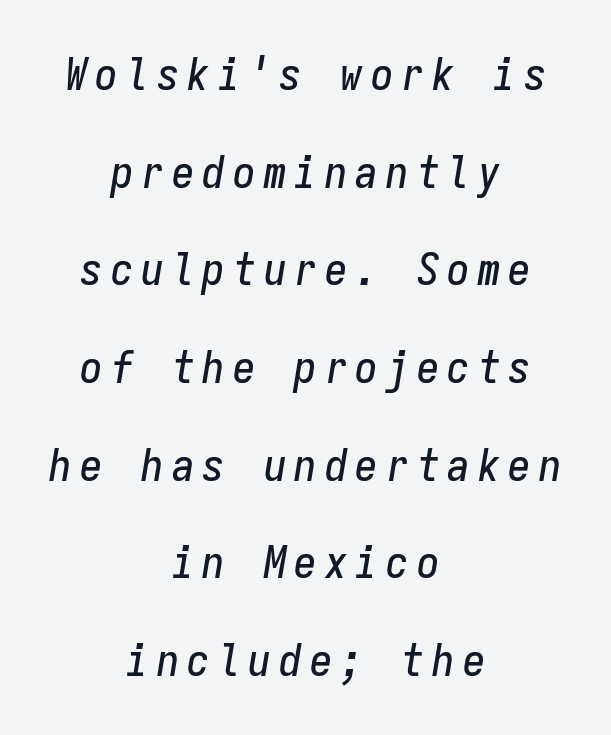
Q: Is the text italic (slanted)? A: Yes, it leans right by about 9 degrees.
Q: Is the text underlined? A: No.
Q: How is the paragraph aligned? A: Centered.
Q: Is the spacing between lines tight, normal or loose? A: Loose.
Q: Width (condensed, normal, or wide)? A: Condensed.
Q: Stroke contrast? A: Low.
Q: x-height? A: Medium.
Q: Monospaced? A: Yes.
